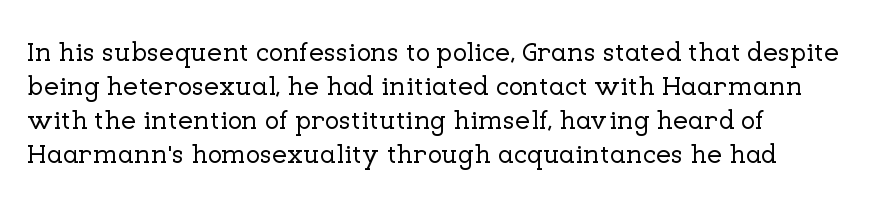
Q: Is the text italic (slanted)? A: No, it is upright.
Q: Is the text underlined? A: No.
Q: How is the paragraph aligned? A: Left-aligned.
Q: Is the spacing between letters normal or unusually wide? A: Normal.
Q: Is the spacing between lines tight, normal or loose? A: Normal.
